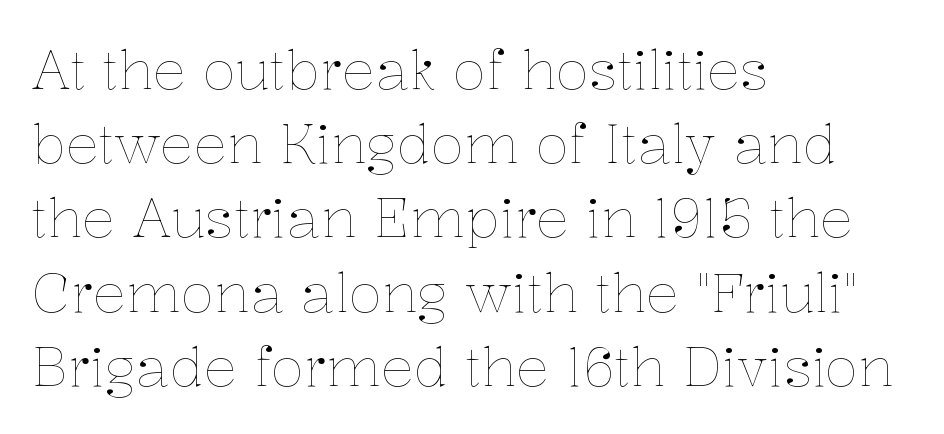
Q: Is the text bold? A: No.
Q: Is the text italic (slanted)? A: No, it is upright.
Q: Is the text underlined? A: No.
Q: How is the paragraph aligned? A: Left-aligned.
Q: Is the spacing between letters normal or unusually wide? A: Normal.
Q: Is the spacing between lines tight, normal or loose? A: Normal.
Q: Width (condensed, normal, or wide)? A: Normal.
Q: Stroke contrast? A: Low.
Q: x-height? A: Medium.
Q: Monospaced? A: No.
